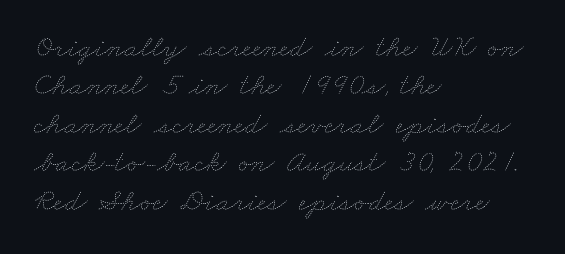
The image shows 31 px thin, wide type; set left-aligned, line spacing 1.24x, normal letter spacing, not underlined; low stroke contrast and a small x-height.
